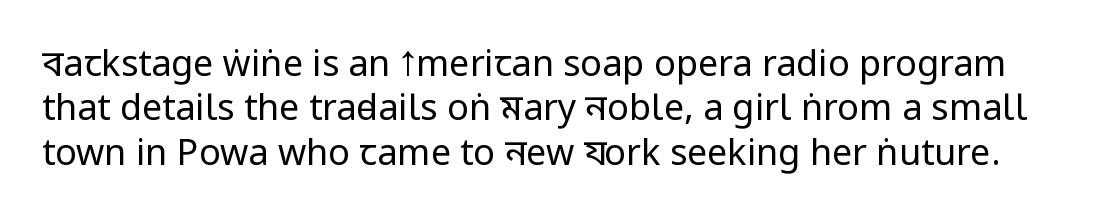
Q: Is the text bold? A: No.
Q: Is the text italic (slanted)? A: No, it is upright.
Q: Is the typeface a serif or a sans-serif typeface? A: Sans-serif.
Q: Is the text underlined? A: No.
Q: Is the spacing between letters normal or unusually wide? A: Normal.
Q: Width (condensed, normal, or wide)? A: Condensed.
Q: Stroke contrast? A: Low.
Q: x-height? A: Large.
Q: Monospaced? A: No.
